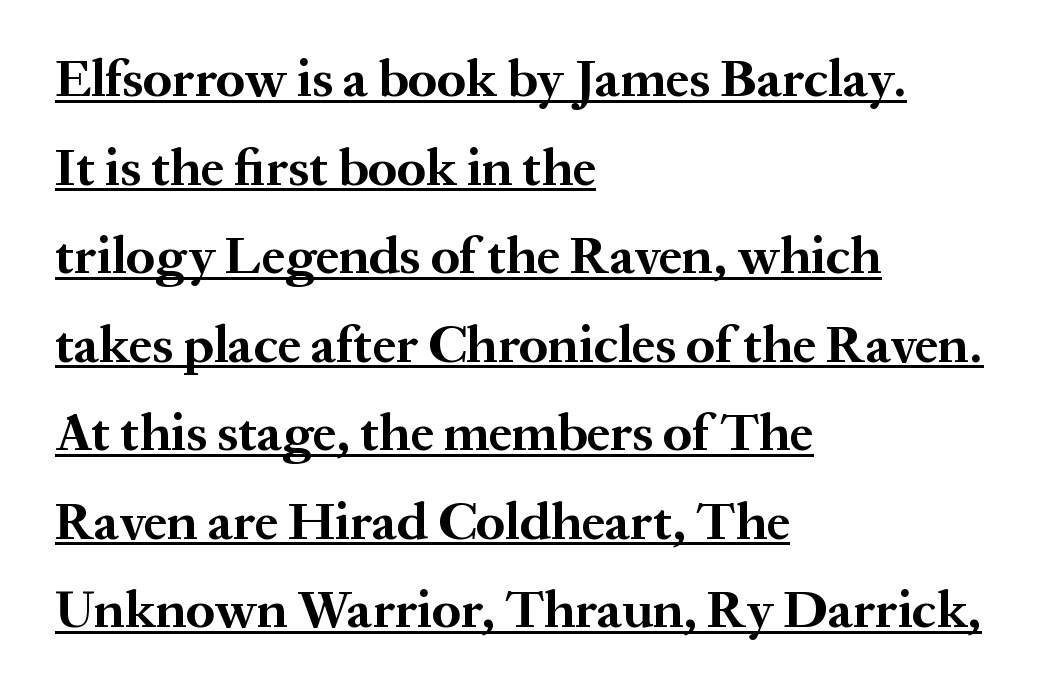
The image shows 53 px bold serif type, upright; set left-aligned, normal line spacing (1.67x), normal letter spacing, underlined; medium stroke contrast and a medium x-height.
